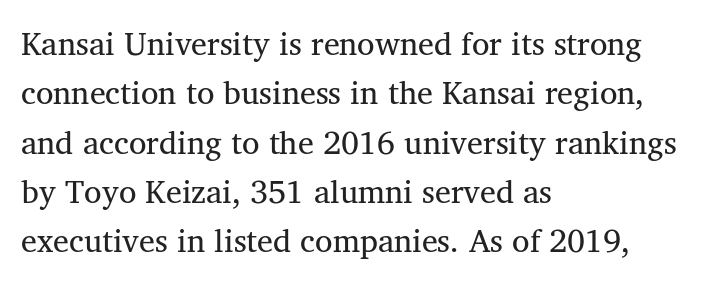
Q: Is the text bold? A: No.
Q: Is the text italic (slanted)? A: No, it is upright.
Q: Is the typeface a serif or a sans-serif typeface? A: Serif.
Q: Is the text underlined? A: No.
Q: How is the paragraph aligned? A: Left-aligned.
Q: Is the spacing between letters normal or unusually wide? A: Normal.
Q: Is the spacing between lines tight, normal or loose? A: Normal.
Q: Width (condensed, normal, or wide)? A: Normal.
Q: Stroke contrast? A: Medium.
Q: x-height? A: Medium.
Q: Monospaced? A: No.
